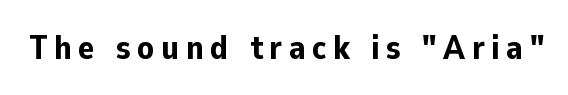
The image shows 34 px bold sans-serif type, upright; set not underlined; low stroke contrast and a medium x-height.
